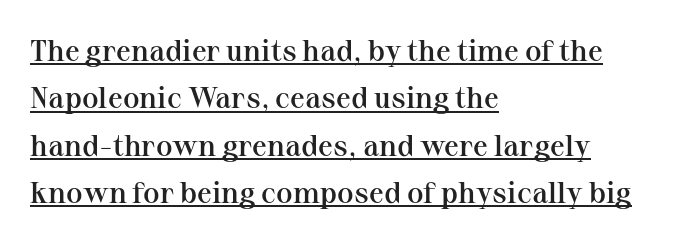
The image shows 30 px semibold serif type, upright; set left-aligned, normal line spacing (1.58x), normal letter spacing, underlined; medium stroke contrast and a medium x-height.
